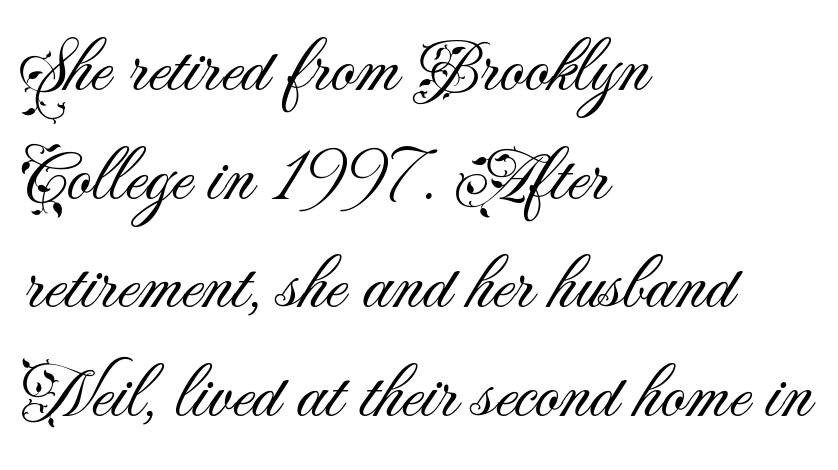
Q: Is the text bold? A: No.
Q: Is the text italic (slanted)? A: Yes.
Q: Is the typeface a serif or a sans-serif typeface? A: Sans-serif.
Q: Is the text underlined? A: No.
Q: How is the paragraph aligned? A: Left-aligned.
Q: Is the spacing between letters normal or unusually wide? A: Normal.
Q: Is the spacing between lines tight, normal or loose? A: Normal.
Q: Width (condensed, normal, or wide)? A: Normal.
Q: Stroke contrast? A: Medium.
Q: x-height? A: Small.
Q: Monospaced? A: No.
